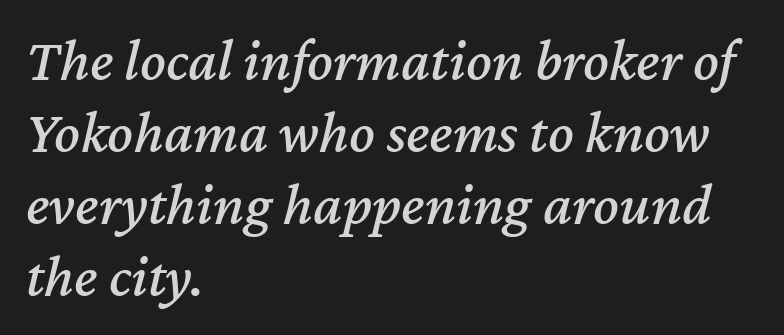
Q: Is the text italic (slanted)? A: Yes, it leans right by about 12 degrees.
Q: Is the text underlined? A: No.
Q: How is the paragraph aligned? A: Left-aligned.
Q: Is the spacing between letters normal or unusually wide? A: Normal.
Q: Width (condensed, normal, or wide)? A: Normal.
Q: Stroke contrast? A: Medium.
Q: x-height? A: Medium.
Q: Monospaced? A: No.
